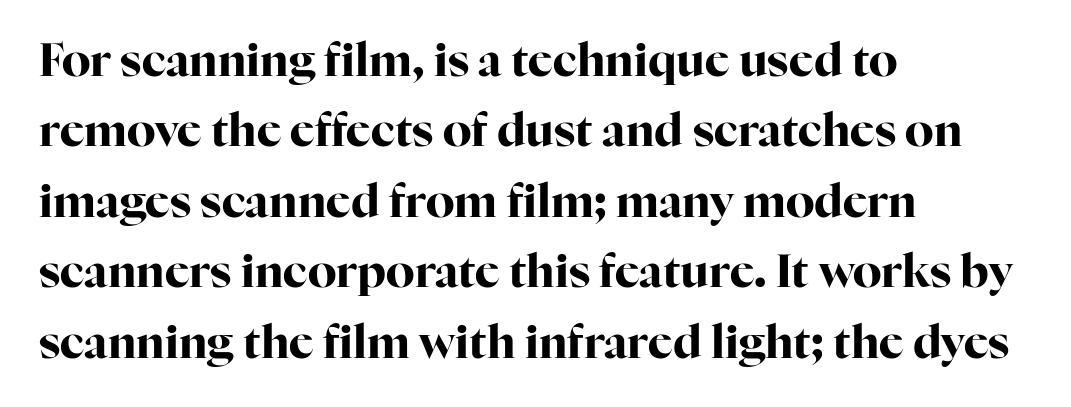
The image shows 46 px bold serif type, upright; set left-aligned, normal line spacing (1.53x), normal letter spacing, not underlined; high stroke contrast and a medium x-height.
